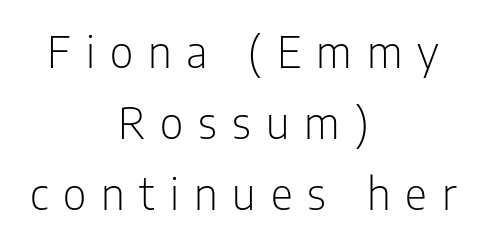
Glyph-to-glyph distance is far greater than everyday printed text. The font is comparable to plain body text, perhaps lighter. Descenders are the only things crossing below the line. Students, observe: this is what conventionally led text looks like. Letterform terminals end flat and unadorned throughout the passage. Rendered with straight, roman letterforms.
